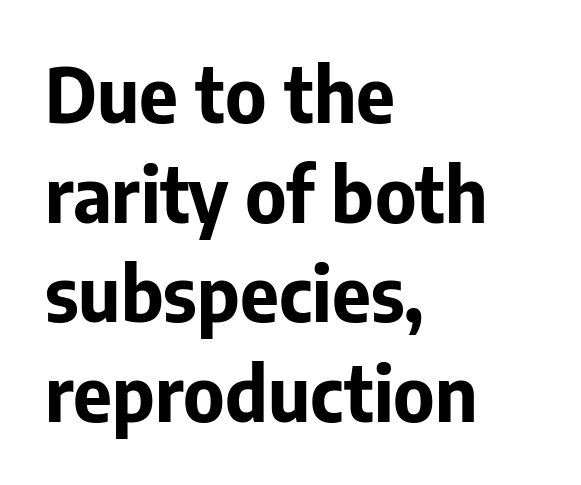
{"serif": "no", "italic": "no", "bold": "yes", "weight": "bold", "width": "normal", "stroke_contrast": "low", "x_height": "medium", "monospaced": "no", "underline": "no", "align": "left", "line_spacing": "normal", "line_spacing_ratio": 1.33, "letter_spacing": "normal", "letter_spacing_em": 0.0, "glyph_px": 75}
